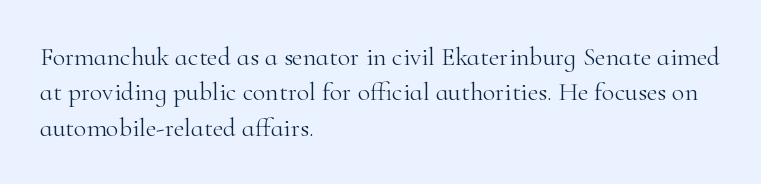
Q: Is the text bold? A: No.
Q: Is the text italic (slanted)? A: No, it is upright.
Q: Is the text underlined? A: No.
Q: How is the paragraph aligned? A: Left-aligned.
Q: Is the spacing between letters normal or unusually wide? A: Normal.
Q: Is the spacing between lines tight, normal or loose? A: Normal.
